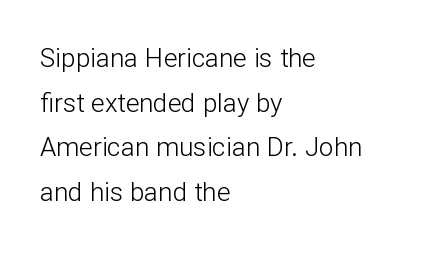
Q: Is the text bold? A: No.
Q: Is the text italic (slanted)? A: No, it is upright.
Q: Is the text underlined? A: No.
Q: How is the paragraph aligned? A: Left-aligned.
Q: Is the spacing between letters normal or unusually wide? A: Normal.
